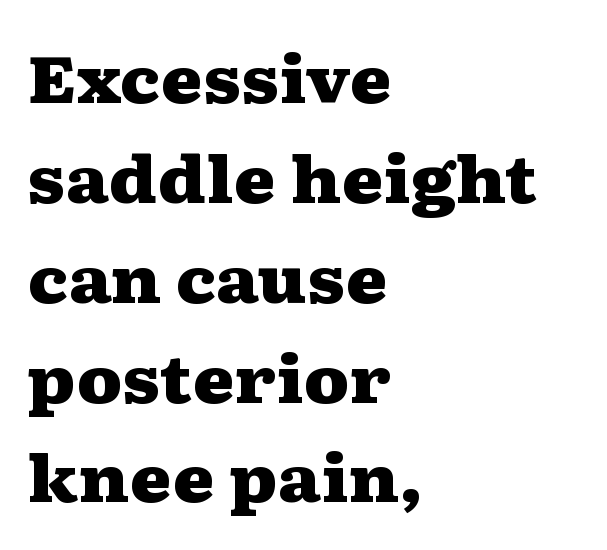
Q: Is the text bold? A: Yes.
Q: Is the text italic (slanted)? A: No, it is upright.
Q: Is the typeface a serif or a sans-serif typeface? A: Serif.
Q: Is the text underlined? A: No.
Q: How is the paragraph aligned? A: Left-aligned.
Q: Is the spacing between letters normal or unusually wide? A: Normal.
Q: Is the spacing between lines tight, normal or loose? A: Normal.
Q: Width (condensed, normal, or wide)? A: Wide.
Q: Stroke contrast? A: Medium.
Q: x-height? A: Medium.
Q: Monospaced? A: No.
